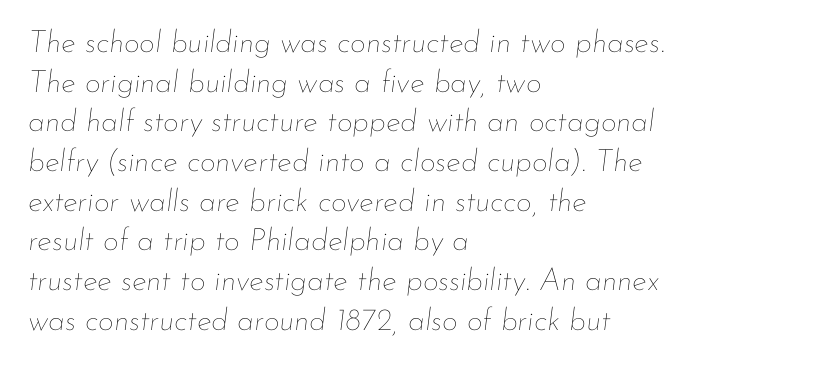
Q: Is the text bold? A: No.
Q: Is the text italic (slanted)? A: Yes, it leans right by about 7 degrees.
Q: Is the text underlined? A: No.
Q: How is the paragraph aligned? A: Left-aligned.
Q: Is the spacing between letters normal or unusually wide? A: Normal.
Q: Is the spacing between lines tight, normal or loose? A: Normal.
Q: Width (condensed, normal, or wide)? A: Normal.
Q: Stroke contrast? A: Low.
Q: x-height? A: Small.
Q: Monospaced? A: No.
